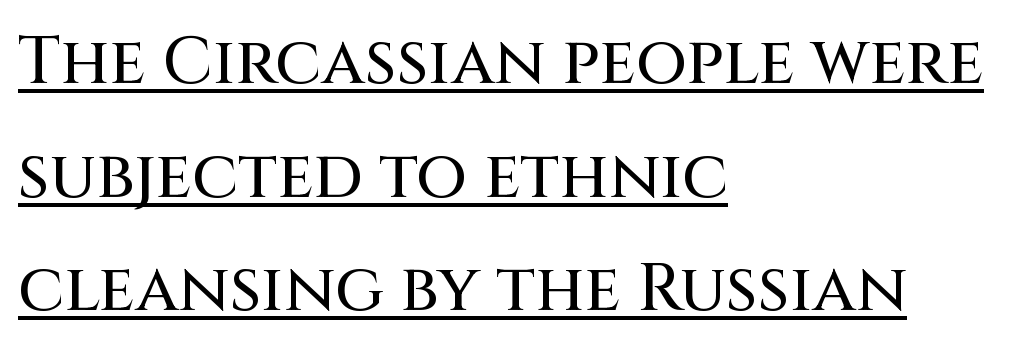
{"serif": "no", "italic": "no", "width": "normal", "stroke_contrast": "medium", "x_height": "large", "monospaced": "no", "underline": "yes", "align": "left", "line_spacing_ratio": 1.72, "letter_spacing": "normal", "letter_spacing_em": 0.0, "glyph_px": 66}
